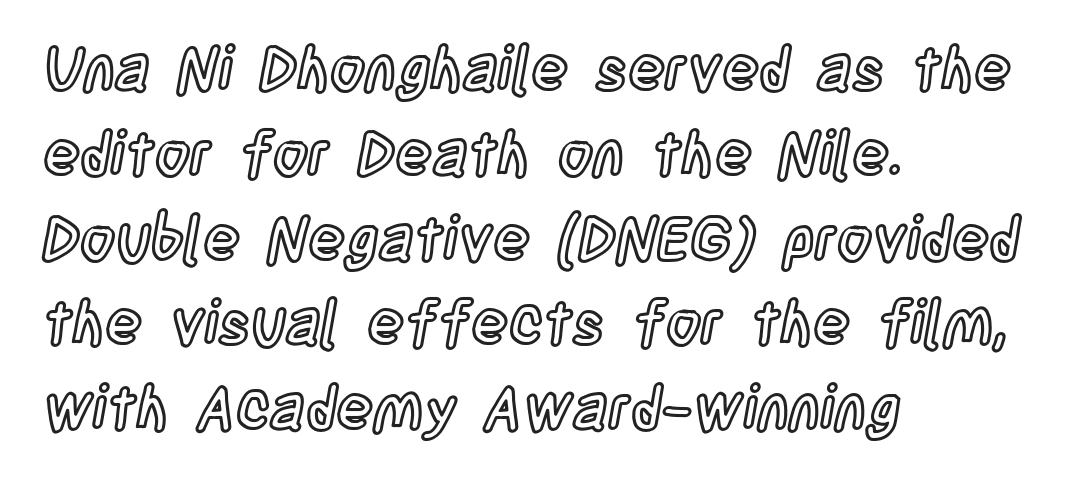
{"width": "condensed", "x_height": "large", "monospaced": "no", "underline": "no", "align": "left", "line_spacing": "normal", "line_spacing_ratio": 1.39, "letter_spacing": "normal", "letter_spacing_em": 0.0, "glyph_px": 61}
